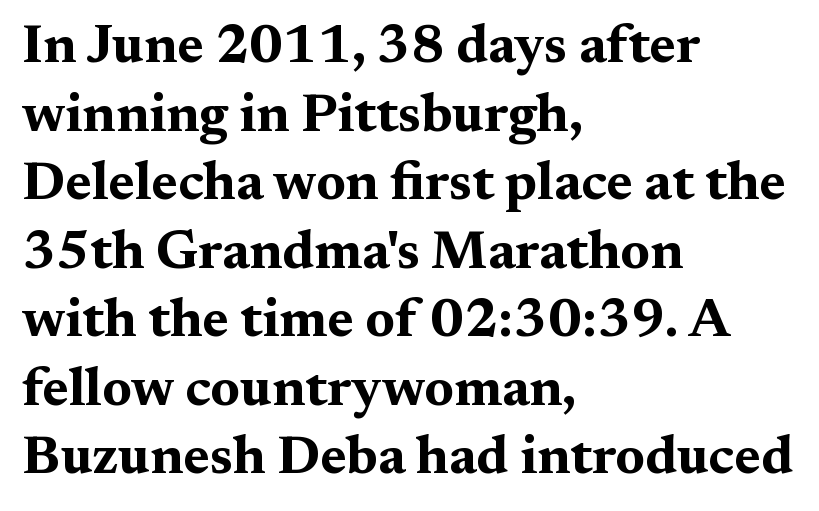
Q: Is the text bold? A: Yes.
Q: Is the text italic (slanted)? A: No, it is upright.
Q: Is the typeface a serif or a sans-serif typeface? A: Serif.
Q: Is the text underlined? A: No.
Q: How is the paragraph aligned? A: Left-aligned.
Q: Is the spacing between letters normal or unusually wide? A: Normal.
Q: Is the spacing between lines tight, normal or loose? A: Normal.
Q: Width (condensed, normal, or wide)? A: Wide.
Q: Stroke contrast? A: Medium.
Q: x-height? A: Medium.
Q: Monospaced? A: No.
